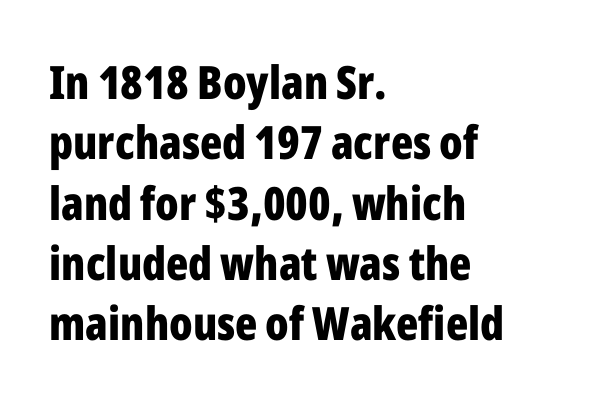
Horizontal bands of white between lines are of average thickness. Is this a sans? Yes — the strokes have no serifs. The passage is arranged the way most books set body copy — flush left. No italicization has been applied; the sample stays upright. Proportional: the letters do not fall into vertical columns.
